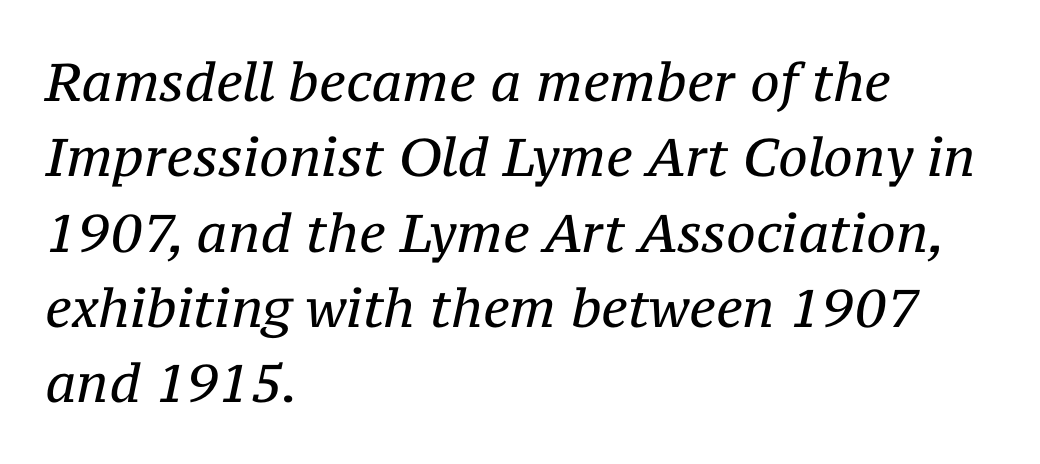
The words here are not underlined. Each letter keeps its own natural width here, so spacing adapts to shape. The lines in this sample share a left origin and differ only in where they stop. These lines keep a tight, regular rhythm from letter to letter. Stems and bowls with no extra thickness — not bold. Each letter's strokes conclude with small projecting serifs.
